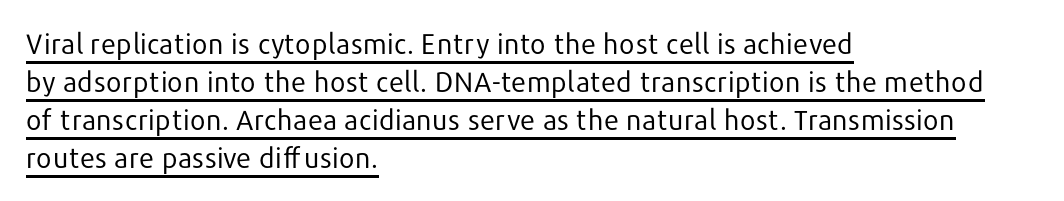
Q: Is the text bold? A: No.
Q: Is the text italic (slanted)? A: No, it is upright.
Q: Is the typeface a serif or a sans-serif typeface? A: Sans-serif.
Q: Is the text underlined? A: Yes.
Q: How is the paragraph aligned? A: Left-aligned.
Q: Is the spacing between letters normal or unusually wide? A: Normal.
Q: Is the spacing between lines tight, normal or loose? A: Normal.
Q: Width (condensed, normal, or wide)? A: Normal.
Q: Stroke contrast? A: Low.
Q: x-height? A: Medium.
Q: Monospaced? A: No.
